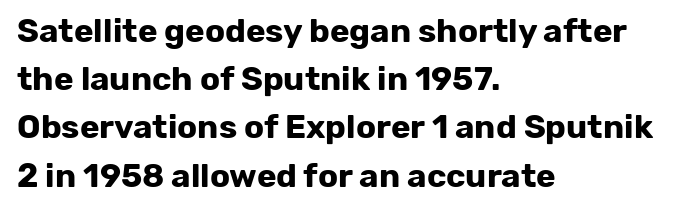
The face used here is proportionally spaced, like ordinary book or web type. Reading down the column, the eye jumps a familiar distance to each next line. The specimen reads as upright at a glance. The designer went with a sans here, leaving each stem footless. If you drew a ruler down the left edge, every line would touch it.
